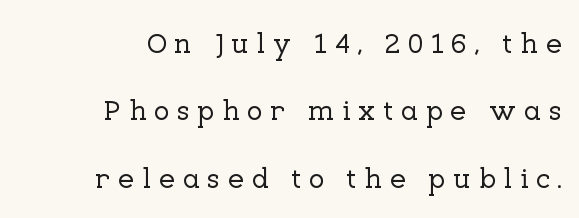
Q: Is the text italic (slanted)? A: No, it is upright.
Q: Is the typeface a serif or a sans-serif typeface? A: Serif.
Q: Is the text underlined? A: No.
Q: How is the paragraph aligned? A: Right-aligned.
Q: Is the spacing between letters normal or unusually wide? A: Unusually wide.
Q: Is the spacing between lines tight, normal or loose? A: Loose.
Q: Width (condensed, normal, or wide)? A: Normal.
Q: Stroke contrast? A: Low.
Q: x-height? A: Medium.
Q: Monospaced? A: No.
